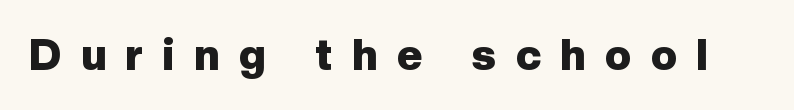
Do the characters align in a grid? No, the font is proportional. Strokes here are thick enough to call this a true bold. Is there any slant? The stems are plumb. Underlining? Definitely not there.
